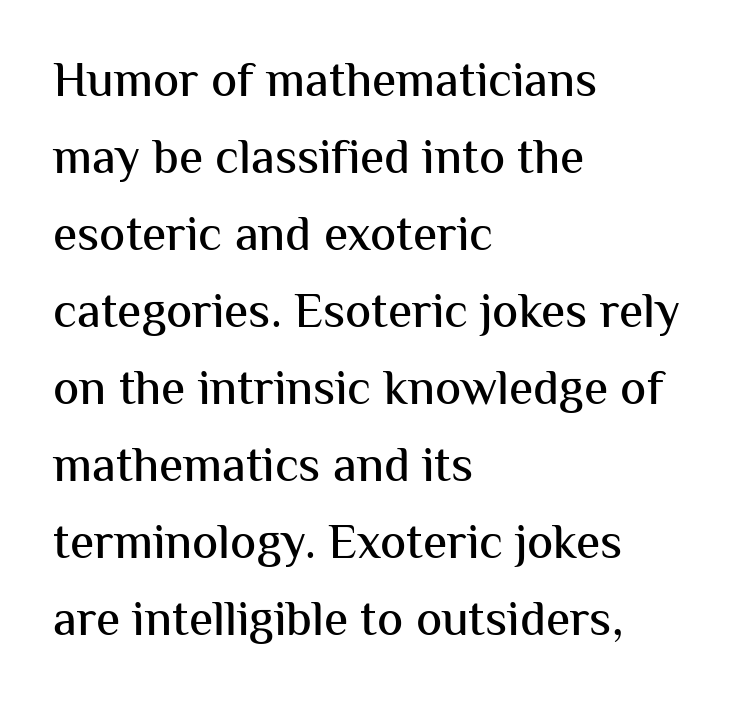
The image shows 49 px sans-serif type, upright; set left-aligned, normal line spacing (1.57x), normal letter spacing, not underlined; medium stroke contrast and a medium x-height.
